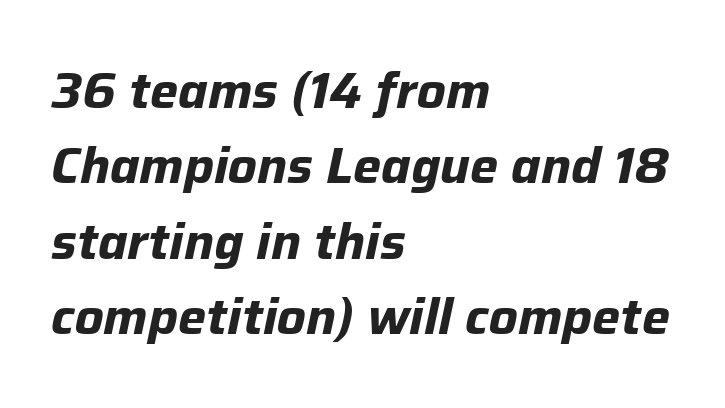
Q: Is the text bold? A: Yes.
Q: Is the text italic (slanted)? A: Yes, it leans right by about 12 degrees.
Q: Is the text underlined? A: No.
Q: How is the paragraph aligned? A: Left-aligned.
Q: Is the spacing between letters normal or unusually wide? A: Normal.
Q: Is the spacing between lines tight, normal or loose? A: Normal.
Q: Width (condensed, normal, or wide)? A: Normal.
Q: Stroke contrast? A: Low.
Q: x-height? A: Medium.
Q: Monospaced? A: No.
